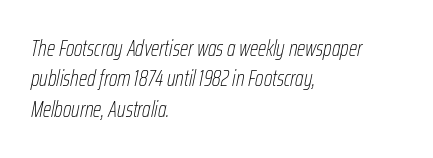
Look at the tracking — it's just the regular setting, nothing added. This reads as an unemphasized weight, regular at the heaviest. This rendering uses left alignment, leaving the right contour irregular. Posture: slanted. Any mark beneath the type? The region is blank. Horizontal bands of white between lines are of average thickness.
